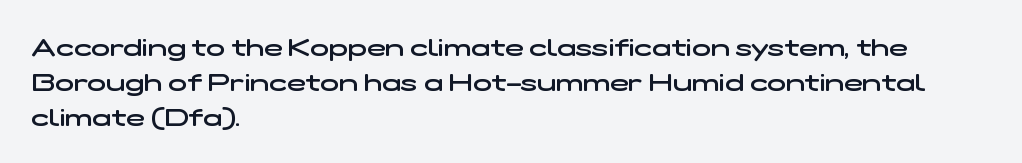
The vertical gap from one line to the next is medium. Between one letter and the next there's only the usual sliver of space. Every letter is mildly thick-stroked: semibold rather than bold. Words float on clear page, feet unadorned. Reading down the block, your eye returns to a fixed left position each line.
